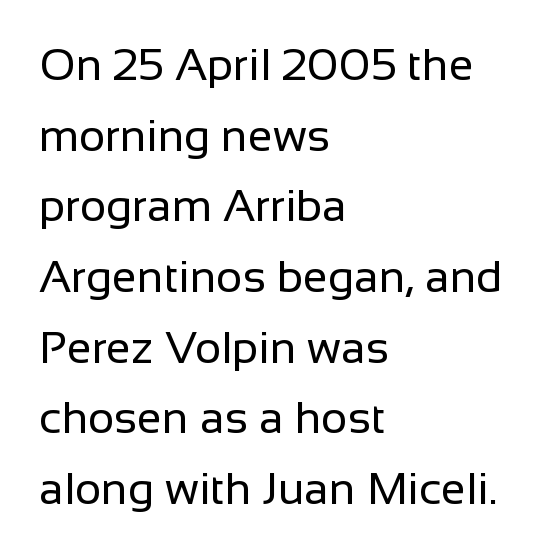
{"serif": "no", "italic": "no", "bold": "no", "weight": "regular", "width": "normal", "stroke_contrast": "low", "x_height": "medium", "monospaced": "no", "underline": "no", "align": "left", "line_spacing": "normal", "line_spacing_ratio": 1.57, "letter_spacing": "normal", "letter_spacing_em": 0.0, "glyph_px": 45}
